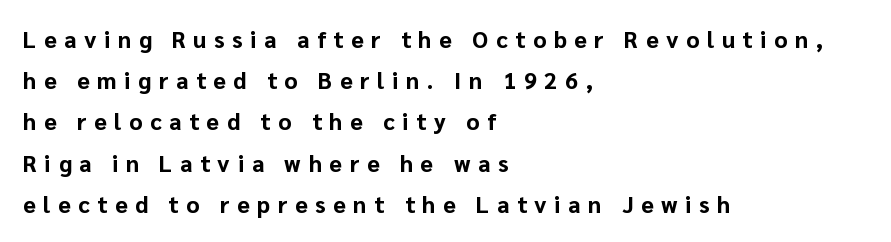
Q: Is the text bold? A: Yes.
Q: Is the text italic (slanted)? A: No, it is upright.
Q: Is the text underlined? A: No.
Q: How is the paragraph aligned? A: Left-aligned.
Q: Is the spacing between letters normal or unusually wide? A: Unusually wide.
